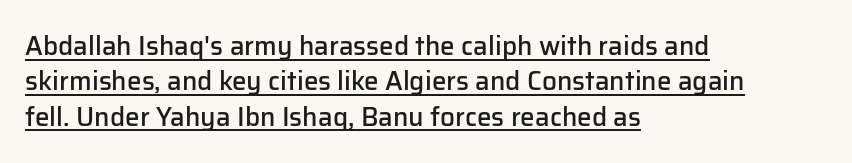
The image shows 26 px text type, upright; set left-aligned, normal line spacing (1.36x), normal letter spacing, underlined.
